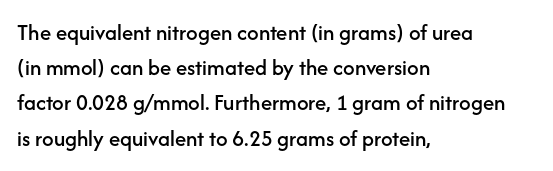
{"italic": "no", "underline": "no", "align": "left", "line_spacing": "normal", "line_spacing_ratio": 1.53, "letter_spacing": "normal", "letter_spacing_em": 0.0, "glyph_px": 23}
